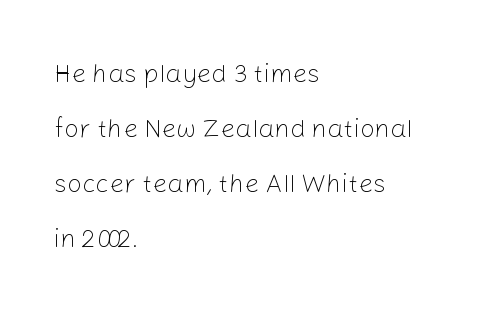
The image shows 26 px text type, upright; set left-aligned, loose line spacing (2.11x), normal letter spacing, not underlined.
